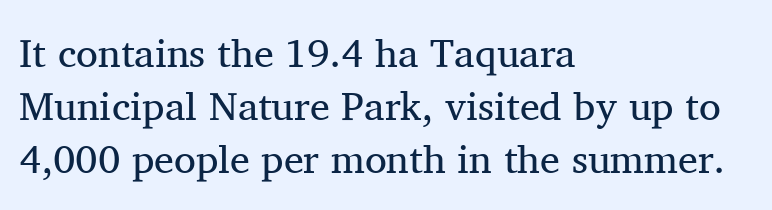
{"serif": "yes", "italic": "no", "bold": "no", "weight": "regular", "width": "normal", "stroke_contrast": "medium", "x_height": "medium", "monospaced": "no", "underline": "no", "align": "left", "line_spacing": "normal", "line_spacing_ratio": 1.32, "letter_spacing": "normal", "letter_spacing_em": 0.0, "glyph_px": 40}
